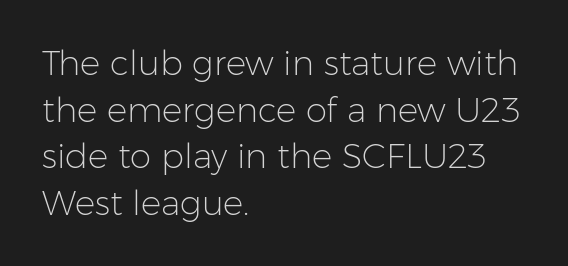
The image shows 34 px light sans-serif type, upright; set left-aligned, normal line spacing (1.37x), normal letter spacing, not underlined; low stroke contrast and a medium x-height.
